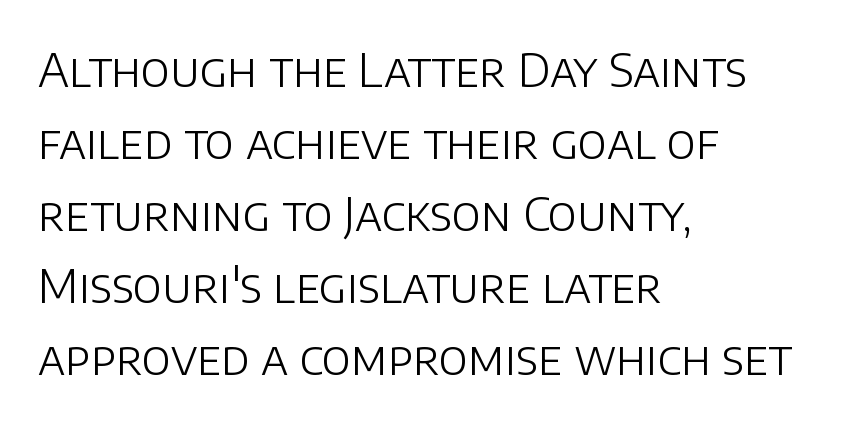
The image shows 47 px light sans-serif type, upright; set left-aligned, normal line spacing (1.53x), normal letter spacing, not underlined; low stroke contrast and a large x-height.
